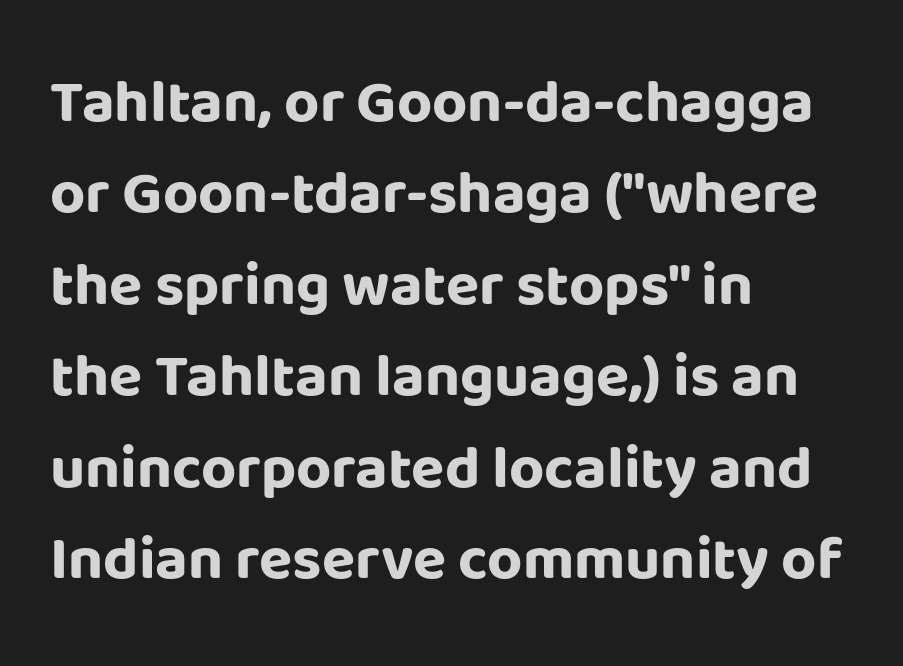
{"serif": "no", "italic": "no", "bold": "yes", "weight": "bold", "width": "normal", "stroke_contrast": "low", "x_height": "large", "monospaced": "no", "underline": "no", "align": "left", "line_spacing": "normal", "line_spacing_ratio": 1.5, "letter_spacing": "normal", "letter_spacing_em": 0.0, "glyph_px": 61}
